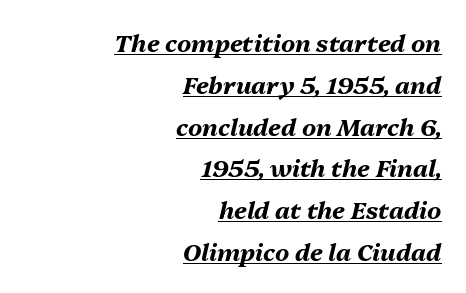
Q: Is the text bold? A: Yes.
Q: Is the text italic (slanted)? A: Yes, it leans right by about 13 degrees.
Q: Is the text underlined? A: Yes.
Q: How is the paragraph aligned? A: Right-aligned.
Q: Is the spacing between letters normal or unusually wide? A: Normal.
